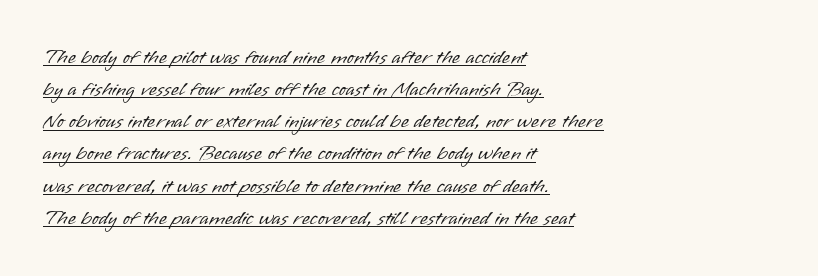
The image shows 21 px text type; set left-aligned, normal line spacing (1.53x), normal letter spacing, underlined.
